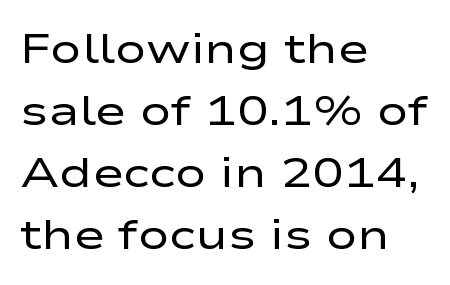
Q: Is the text bold? A: No.
Q: Is the text italic (slanted)? A: No, it is upright.
Q: Is the typeface a serif or a sans-serif typeface? A: Sans-serif.
Q: Is the text underlined? A: No.
Q: How is the paragraph aligned? A: Left-aligned.
Q: Is the spacing between letters normal or unusually wide? A: Normal.
Q: Is the spacing between lines tight, normal or loose? A: Normal.
Q: Width (condensed, normal, or wide)? A: Wide.
Q: Stroke contrast? A: Low.
Q: x-height? A: Medium.
Q: Monospaced? A: No.
